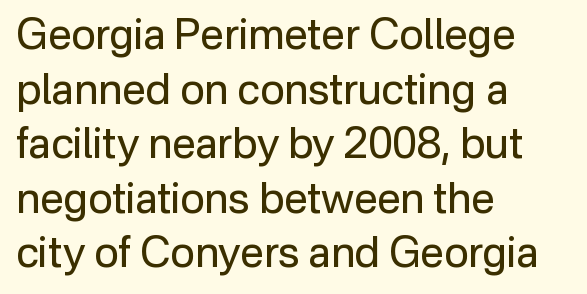
These lines stack with their left ends in a neat column. Is the stroke heavy? The answer is a plain regular-or-lighter. To sum up the face: it is a sans, with no serifs. A typesetter would call this proportional, since set widths differ per character.
